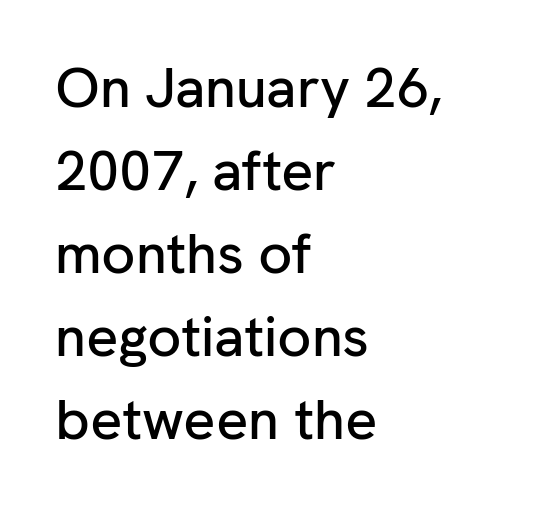
The baseline area is clear. Standard letterfit; no display-style spreading of the glyphs. In terms of letterform style, serifs are entirely absent. The line-height multiplier appears to be the usual default. Italic: no, the glyphs are upright roman.
